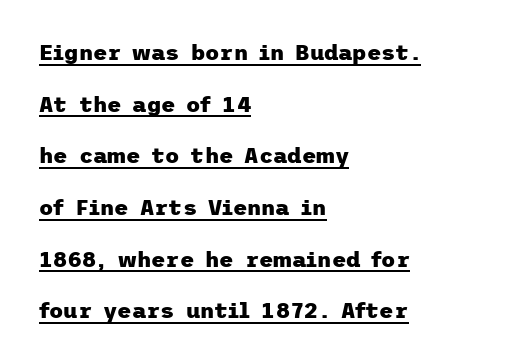
Q: Is the text bold? A: Yes.
Q: Is the text italic (slanted)? A: No, it is upright.
Q: Is the text underlined? A: Yes.
Q: How is the paragraph aligned? A: Left-aligned.
Q: Is the spacing between letters normal or unusually wide? A: Normal.
Q: Is the spacing between lines tight, normal or loose? A: Loose.
